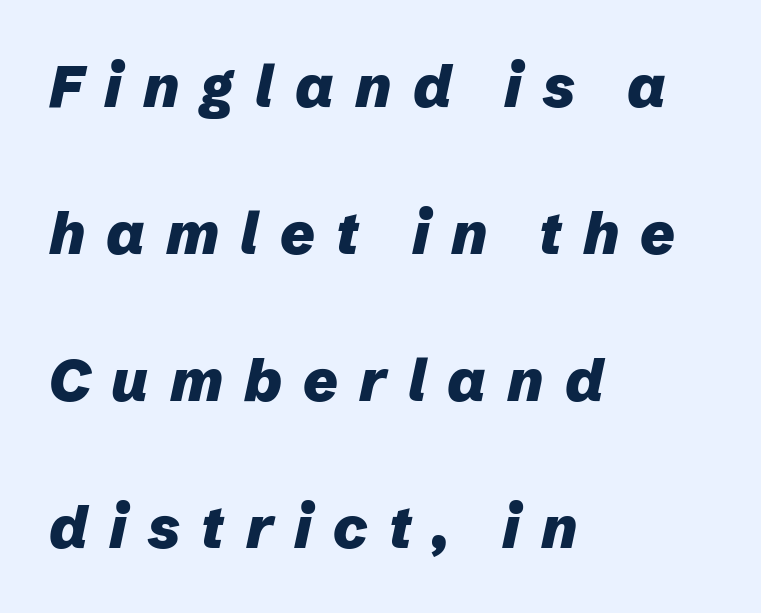
Q: Is the text bold? A: Yes.
Q: Is the text italic (slanted)? A: Yes, it leans right by about 12 degrees.
Q: Is the text underlined? A: No.
Q: How is the paragraph aligned? A: Left-aligned.
Q: Is the spacing between letters normal or unusually wide? A: Unusually wide.
Q: Is the spacing between lines tight, normal or loose? A: Loose.
Q: Width (condensed, normal, or wide)? A: Normal.
Q: Stroke contrast? A: Low.
Q: x-height? A: Medium.
Q: Monospaced? A: No.
